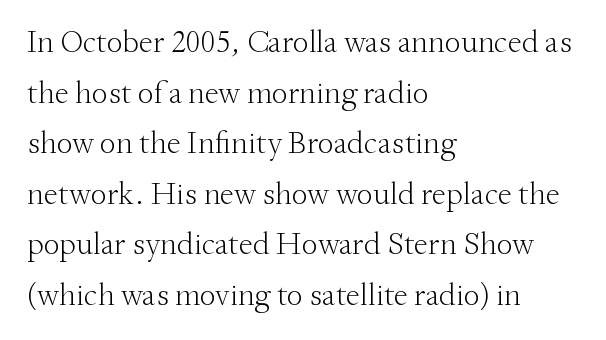
Leftover space on each line is placed entirely after the last word. Is this a sans? No — the strokes have serifs. A bare baseline throughout the passage. The typesetting does not lean heavy: it is not bold. A typesetter would call this proportional, since set widths differ per character. Vertically, the passage feels balanced, rows spaced as you'd expect.
